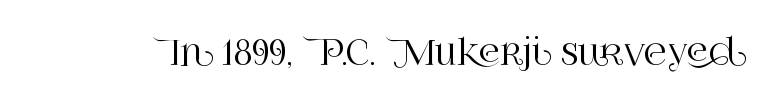
The image shows 35 px serif type, upright; set normal letter spacing, not underlined; high stroke contrast and a large x-height.
